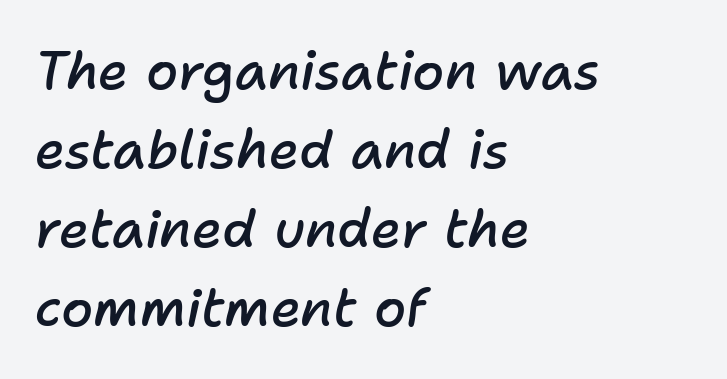
Q: Is the text bold? A: Semi-bold.
Q: Is the text italic (slanted)? A: Yes, it leans right by about 11 degrees.
Q: Is the text underlined? A: No.
Q: How is the paragraph aligned? A: Left-aligned.
Q: Is the spacing between letters normal or unusually wide? A: Normal.
Q: Is the spacing between lines tight, normal or loose? A: Normal.
Q: Width (condensed, normal, or wide)? A: Normal.
Q: Stroke contrast? A: Low.
Q: x-height? A: Medium.
Q: Monospaced? A: No.
